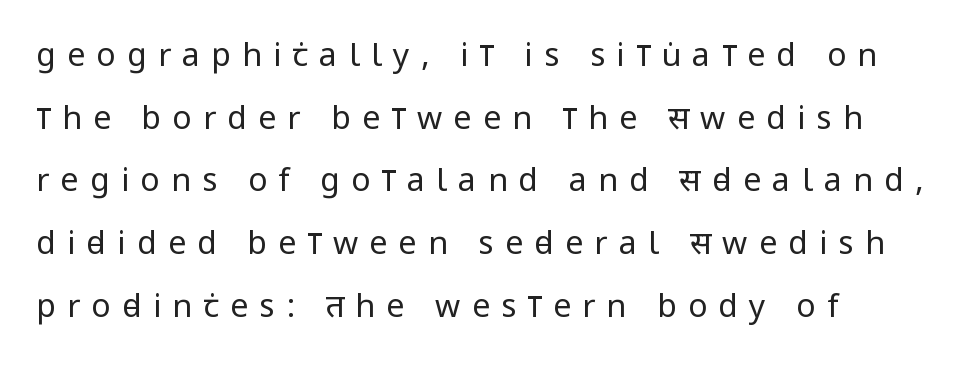
Q: Is the text bold? A: No.
Q: Is the text italic (slanted)? A: No, it is upright.
Q: Is the typeface a serif or a sans-serif typeface? A: Sans-serif.
Q: Is the text underlined? A: No.
Q: How is the paragraph aligned? A: Left-aligned.
Q: Is the spacing between letters normal or unusually wide? A: Unusually wide.
Q: Is the spacing between lines tight, normal or loose? A: Loose.
Q: Width (condensed, normal, or wide)? A: Condensed.
Q: Stroke contrast? A: Low.
Q: x-height? A: Large.
Q: Monospaced? A: No.
